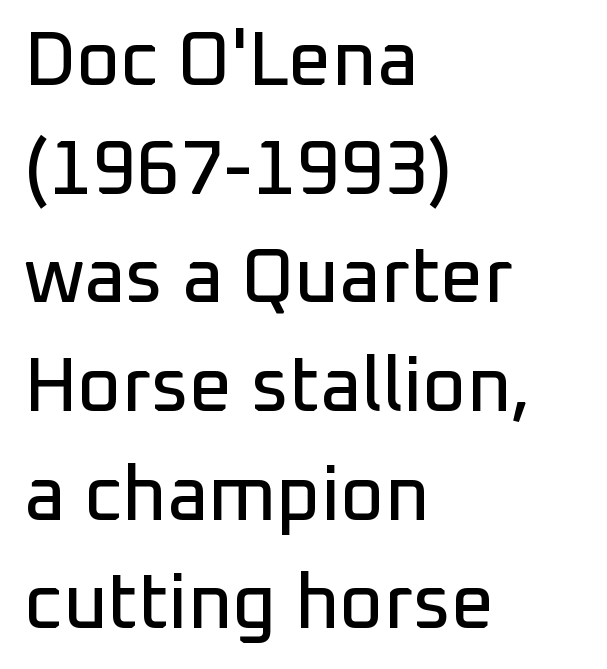
Q: Is the text italic (slanted)? A: No, it is upright.
Q: Is the typeface a serif or a sans-serif typeface? A: Sans-serif.
Q: Is the text underlined? A: No.
Q: How is the paragraph aligned? A: Left-aligned.
Q: Is the spacing between letters normal or unusually wide? A: Normal.
Q: Is the spacing between lines tight, normal or loose? A: Normal.
Q: Width (condensed, normal, or wide)? A: Normal.
Q: Stroke contrast? A: Low.
Q: x-height? A: Medium.
Q: Monospaced? A: No.
